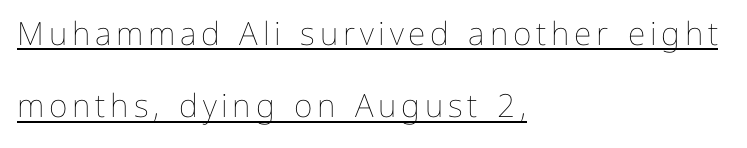
Q: Is the text bold? A: No.
Q: Is the text italic (slanted)? A: No, it is upright.
Q: Is the text underlined? A: Yes.
Q: How is the paragraph aligned? A: Left-aligned.
Q: Is the spacing between lines tight, normal or loose? A: Loose.
Q: Width (condensed, normal, or wide)? A: Normal.
Q: Stroke contrast? A: Low.
Q: x-height? A: Medium.
Q: Monospaced? A: No.
